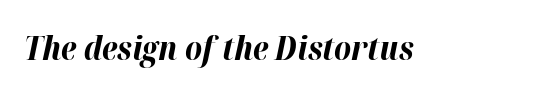
Look at the tracking — it's just the regular setting, nothing added. Is the type bold? Yes — the strokes are clearly thick and heavy. Here the designer chose a conventional face with non-uniform glyph widths. The text carries the slant typical of an italic or oblique font. Glance below the letters and you will spot only blank space.
